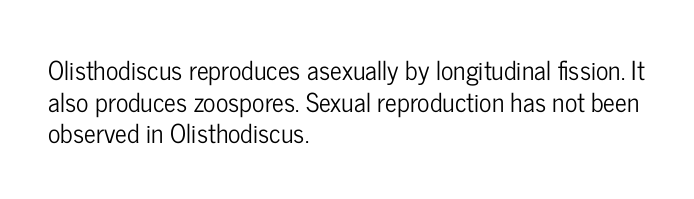
{"italic": "no", "underline": "no", "align": "left", "line_spacing_ratio": 1.22, "letter_spacing": "normal", "letter_spacing_em": 0.0, "glyph_px": 26}
